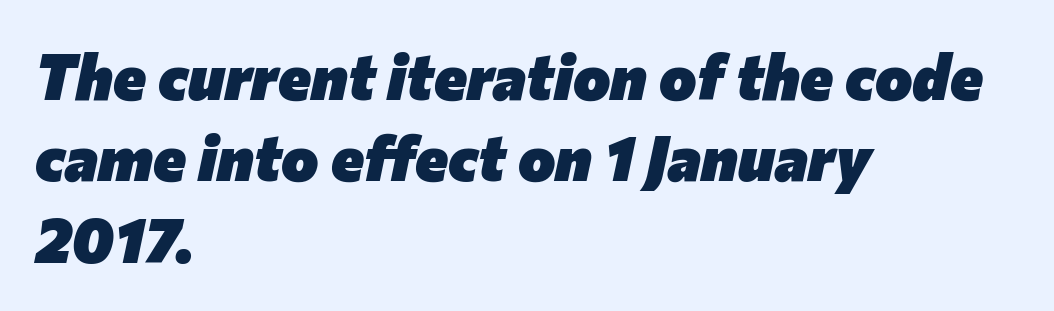
The image shows 63 px heavy type, italic (leaning right); set left-aligned, normal line spacing (1.29x), normal letter spacing, not underlined; low stroke contrast and a medium x-height.
